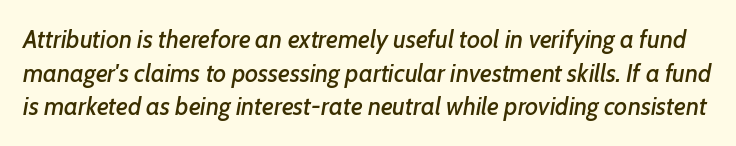
{"italic": "yes", "lean": "right", "slant_degrees": 7, "underline": "no", "line_spacing": "normal", "line_spacing_ratio": 1.35, "letter_spacing": "normal", "letter_spacing_em": 0.0, "glyph_px": 25}
